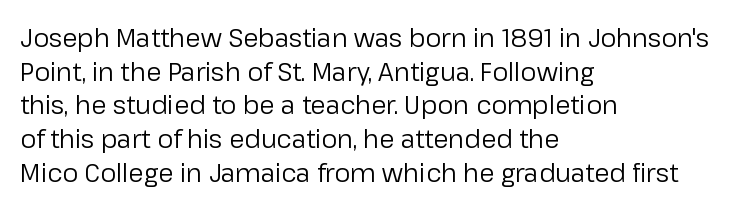
Honestly, there is no underline to notice here at all. When letters stand straight like this, we call the style roman or upright. The passage shown stacks its lines at a standard gap. Horizontal alignment here is leftward, the default for most running prose. Ink coverage per letter is moderate at most.
